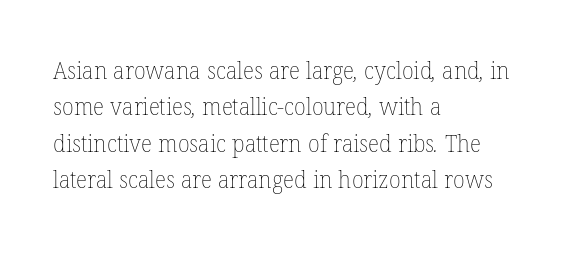
{"bold": "no", "underline": "no", "align": "left", "line_spacing": "normal", "line_spacing_ratio": 1.52, "letter_spacing": "normal", "letter_spacing_em": 0.0, "glyph_px": 24}
